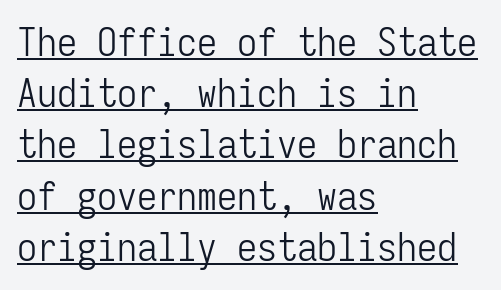
{"serif": "no", "italic": "no", "bold": "no", "weight": "light", "width": "condensed", "stroke_contrast": "low", "x_height": "medium", "monospaced": "yes", "underline": "yes", "align": "left", "line_spacing": "normal", "line_spacing_ratio": 1.28, "letter_spacing": "normal", "letter_spacing_em": 0.0, "glyph_px": 40}
